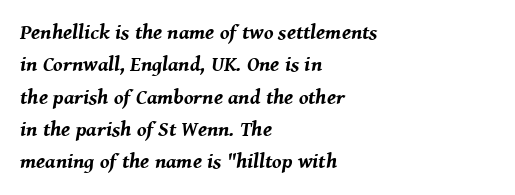
Its strokes are broad and dark, the hallmark of bold type. The passage shown leans; its letterforms are oblique. Notice how descenders clear the ascenders below comfortably — that's standard leading. The letterforms sit shoulder to shoulder at normal distance. Typeset ragged right — the left edge is the straight one. Decoration check: the copy has no underline.
